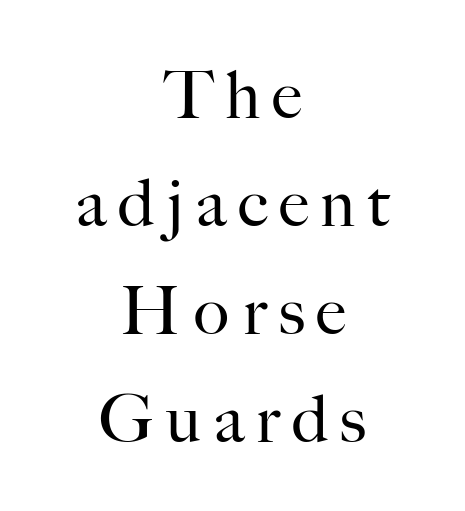
{"serif": "yes", "italic": "no", "bold": "no", "weight": "regular", "width": "normal", "stroke_contrast": "high", "x_height": "small", "monospaced": "no", "underline": "no", "align": "center", "line_spacing": "normal", "line_spacing_ratio": 1.61, "glyph_px": 67}
